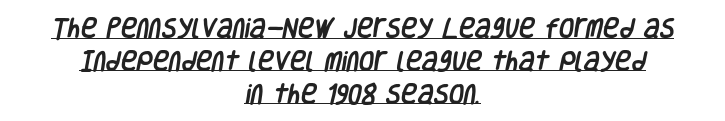
The image shows 22 px text type; set centered, normal line spacing (1.49x), normal letter spacing, underlined.
